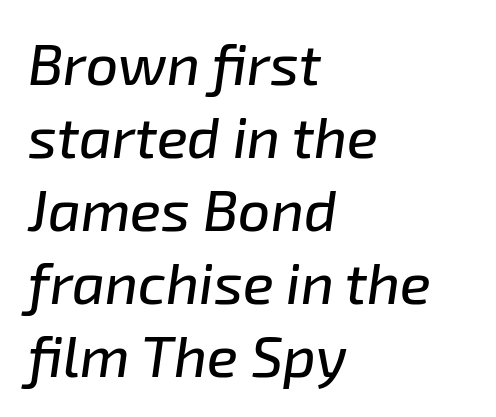
The image shows 57 px text type, italic (leaning right); set left-aligned, normal line spacing (1.28x), normal letter spacing, not underlined; low stroke contrast and a medium x-height.
